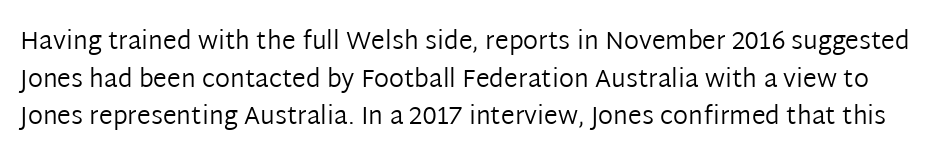
{"italic": "no", "bold": "no", "underline": "no", "line_spacing": "normal", "line_spacing_ratio": 1.51, "letter_spacing": "normal", "letter_spacing_em": 0.0, "glyph_px": 25}
